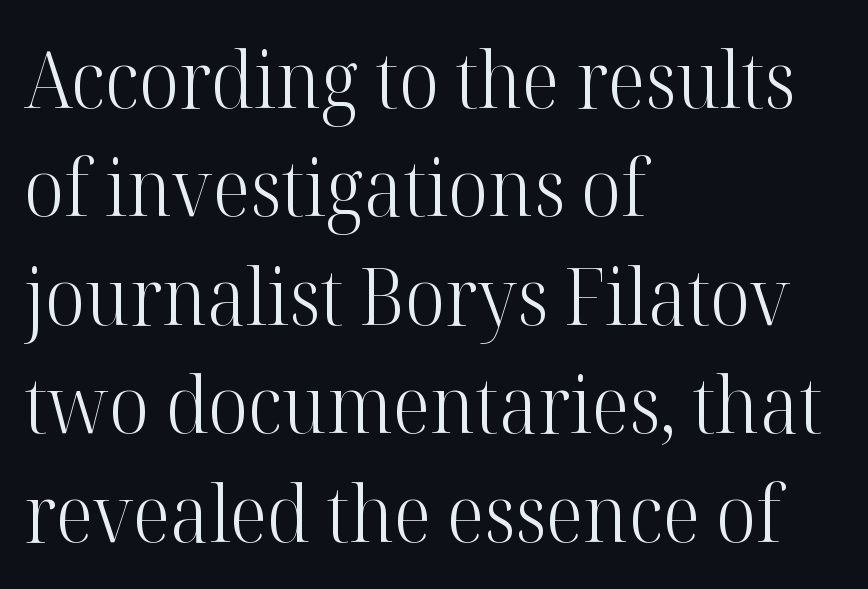
{"serif": "yes", "italic": "no", "bold": "no", "weight": "light", "width": "normal", "stroke_contrast": "high", "x_height": "medium", "monospaced": "no", "underline": "no", "align": "left", "line_spacing": "normal", "line_spacing_ratio": 1.39, "letter_spacing": "normal", "letter_spacing_em": 0.0, "glyph_px": 78}
